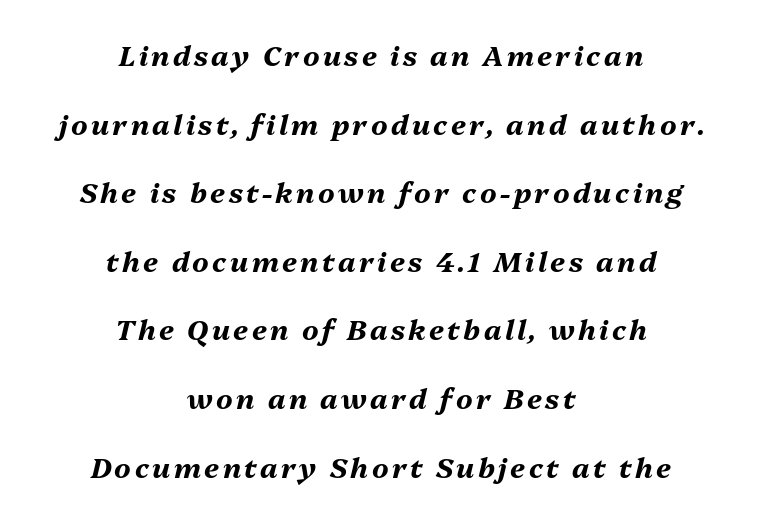
The rendering applies a slant to the glyphs. Words float on clear page, feet unadorned. Spacing verdict: proportional, widths tailored to each character. Loosely led — the rows are spread out.
